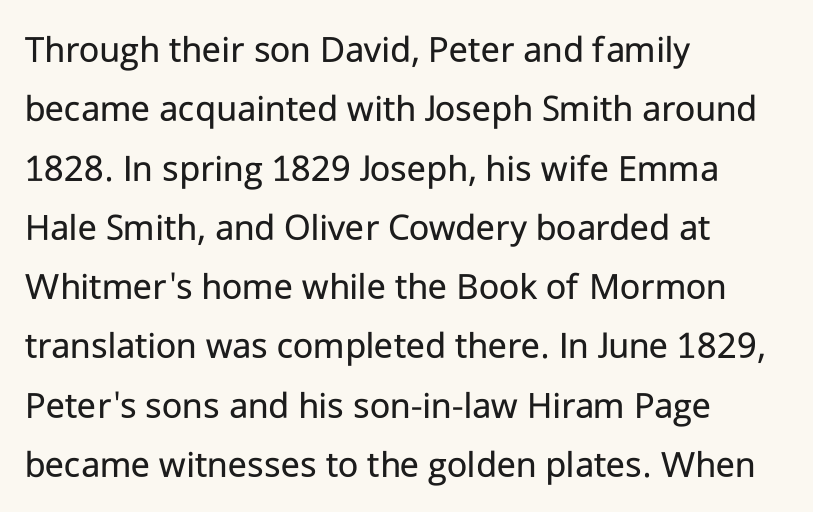
The image shows 39 px regular-weight sans-serif type, upright; set left-aligned, normal line spacing (1.52x), normal letter spacing, not underlined; low stroke contrast and a medium x-height.
